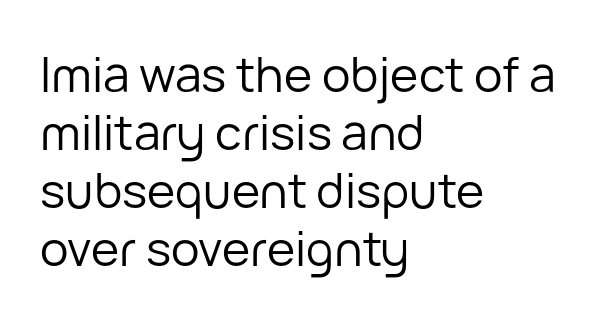
Q: Is the text bold? A: No.
Q: Is the text italic (slanted)? A: No, it is upright.
Q: Is the typeface a serif or a sans-serif typeface? A: Sans-serif.
Q: Is the text underlined? A: No.
Q: How is the paragraph aligned? A: Left-aligned.
Q: Is the spacing between letters normal or unusually wide? A: Normal.
Q: Width (condensed, normal, or wide)? A: Normal.
Q: Stroke contrast? A: Low.
Q: x-height? A: Medium.
Q: Monospaced? A: No.
